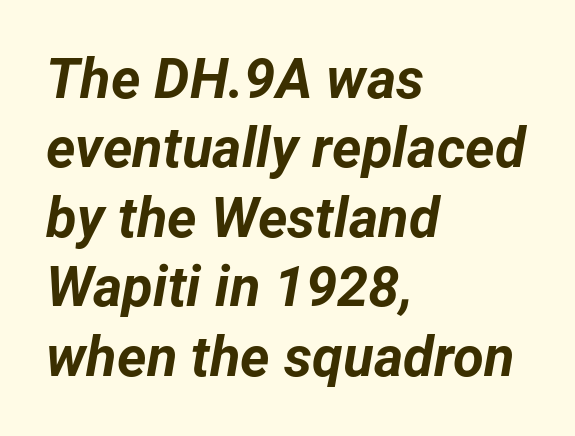
Varying glyph widths throughout — classic text-font behaviour. Line beginnings align vertically; line endings do not. Glance below the letters and you will spot only blank space. Letter spacing: default. Notice how thick the strokes are: this is what a full bold looks like.
